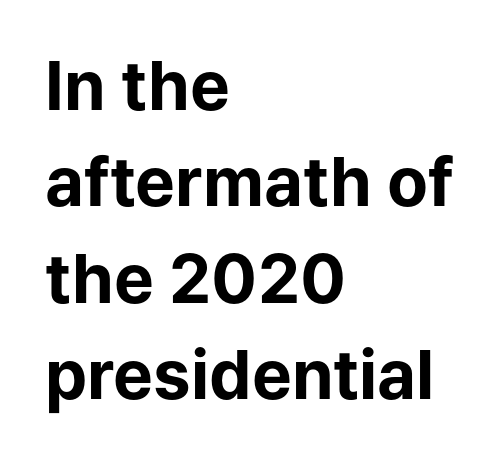
The image shows 67 px bold sans-serif type, upright; set left-aligned, normal line spacing (1.44x), normal letter spacing, not underlined; low stroke contrast and a medium x-height.
